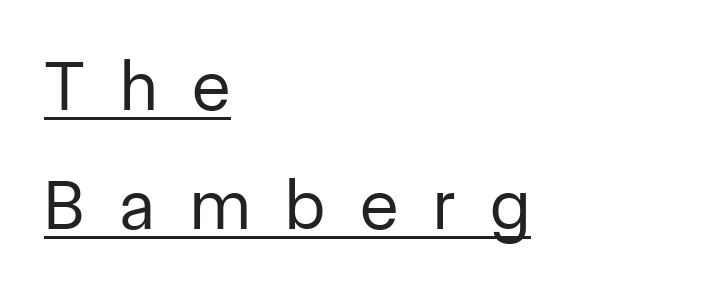
Q: Is the text bold? A: No.
Q: Is the text italic (slanted)? A: No, it is upright.
Q: Is the typeface a serif or a sans-serif typeface? A: Sans-serif.
Q: Is the text underlined? A: Yes.
Q: How is the paragraph aligned? A: Left-aligned.
Q: Is the spacing between letters normal or unusually wide? A: Unusually wide.
Q: Is the spacing between lines tight, normal or loose? A: Normal.
Q: Width (condensed, normal, or wide)? A: Normal.
Q: Stroke contrast? A: Low.
Q: x-height? A: Medium.
Q: Monospaced? A: No.
